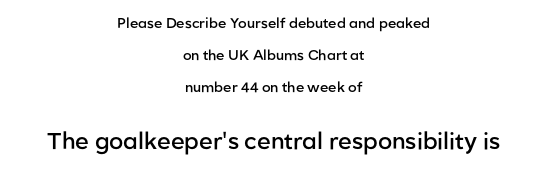
Q: Is the text bold? A: Semi-bold.
Q: Is the text italic (slanted)? A: No, it is upright.
Q: Is the text underlined? A: No.
Q: How is the paragraph aligned? A: Centered.
Q: Is the spacing between letters normal or unusually wide? A: Normal.
Q: Is the spacing between lines tight, normal or loose? A: Loose.
Q: Which block of text is set in a larger size, the first (top) or the second (bottom)? A: The second (bottom) one.
